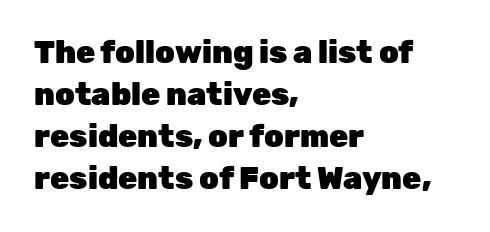
A typesetter would mark this as roman, not italic. Anything drawn beneath the words? Only blank space. The face used here is a sans, in the tradition of grotesques and geometrics. Think of a printed novel: that variable character pitch is what you see here. As a designer I'd log this as weight 700, bold. Rows of type keep a routine distance in the vertical direction.
